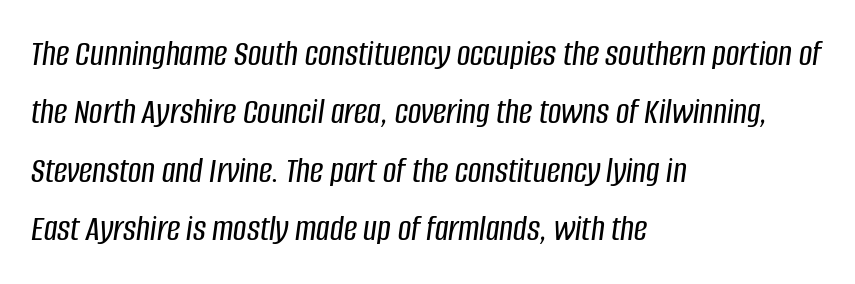
Is this a fixed-width face? No — the glyphs have proportional, varying widths. The vertical gap from one line to the next is medium. The gaps between neighbouring characters are ordinary and unremarkable. The specimen reads as italic at a glance. Left-aligned paragraph, ragged on the right.
